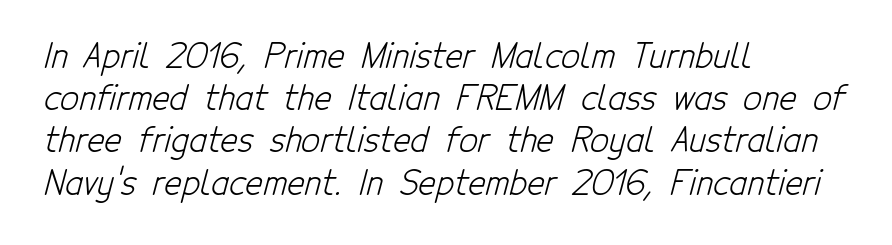
Q: Is the text bold? A: No.
Q: Is the typeface a serif or a sans-serif typeface? A: Sans-serif.
Q: Is the text underlined? A: No.
Q: How is the paragraph aligned? A: Left-aligned.
Q: Is the spacing between letters normal or unusually wide? A: Normal.
Q: Is the spacing between lines tight, normal or loose? A: Normal.
Q: Width (condensed, normal, or wide)? A: Condensed.
Q: Stroke contrast? A: Low.
Q: x-height? A: Medium.
Q: Monospaced? A: No.
